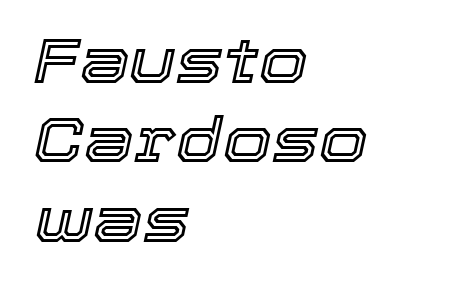
Think of a printed novel: that variable character pitch is what you see here. A typesetter would call this leading conventional body-copy spacing. The lines are quadded left. Type without underlining. The specimen reads as italic at a glance. The rendering keeps characters at their native spacing.
